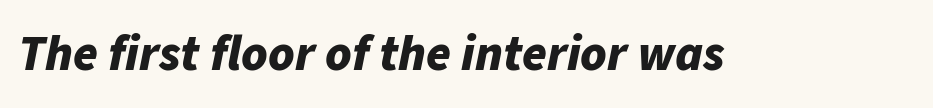
Does the weight exceed regular? Yes, all the way to bold. Look at the tracking — it's just the regular setting, nothing added. Looks like regular typesetting: each glyph gets only the width it needs. Yep, that's italic — everything's leaning. Descenders are the only things crossing below the line.
